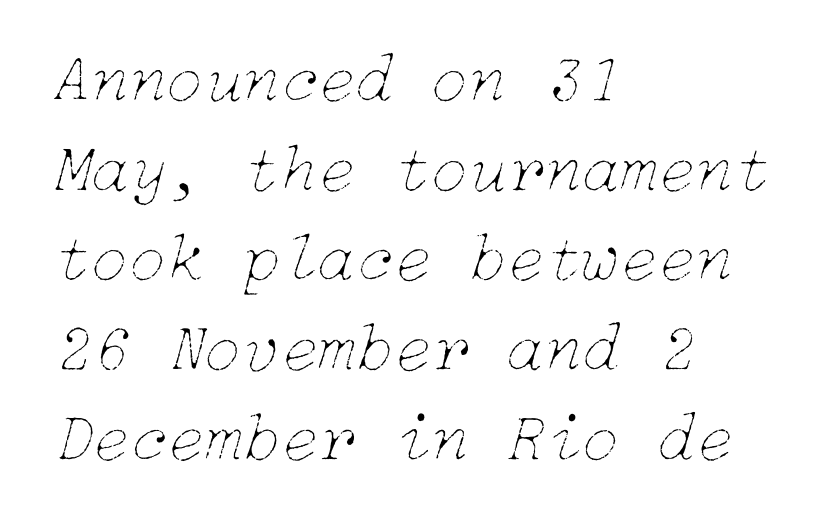
{"italic": "yes", "lean": "right", "slant_degrees": 15, "bold": "no", "weight": "thin", "width": "normal", "stroke_contrast": "low", "x_height": "medium", "underline": "no", "align": "left", "line_spacing": "normal", "line_spacing_ratio": 1.3, "letter_spacing": "normal", "letter_spacing_em": 0.0, "glyph_px": 69}
